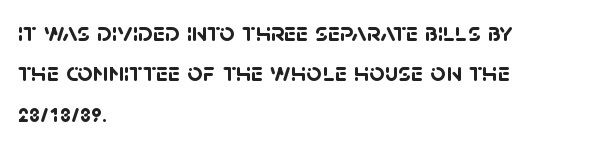
The image shows 27 px bold type; set left-aligned, normal line spacing (1.5x), normal letter spacing, not underlined.
